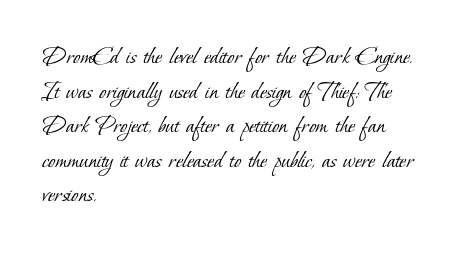
{"bold": "no", "underline": "no", "align": "left", "line_spacing": "normal", "line_spacing_ratio": 1.33, "letter_spacing": "normal", "letter_spacing_em": 0.0, "glyph_px": 26}
